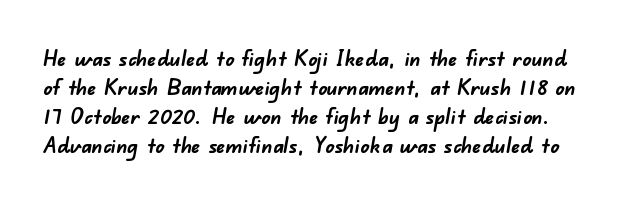
Q: Is the text bold? A: Yes.
Q: Is the text underlined? A: No.
Q: Is the spacing between letters normal or unusually wide? A: Normal.
Q: Is the spacing between lines tight, normal or loose? A: Normal.
